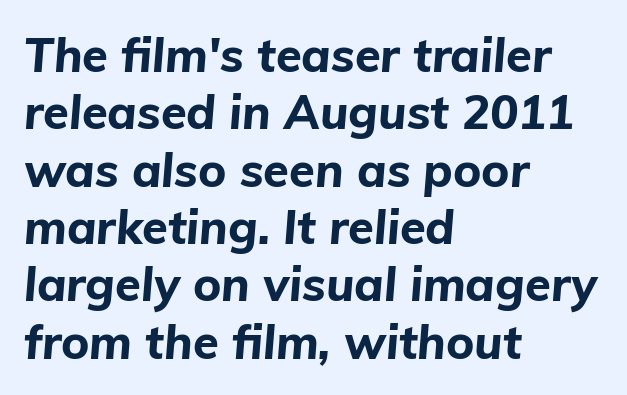
Q: Is the text bold? A: Yes.
Q: Is the text italic (slanted)? A: Yes, it leans right by about 5 degrees.
Q: Is the text underlined? A: No.
Q: How is the paragraph aligned? A: Left-aligned.
Q: Is the spacing between letters normal or unusually wide? A: Normal.
Q: Width (condensed, normal, or wide)? A: Normal.
Q: Stroke contrast? A: Low.
Q: x-height? A: Medium.
Q: Monospaced? A: No.
